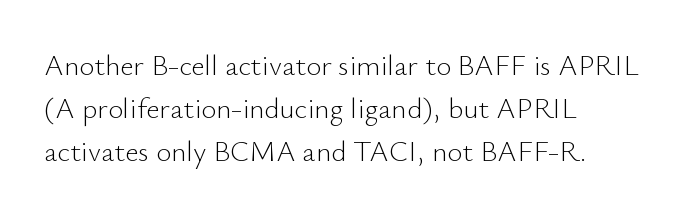
Does the type have serifs? No, each stem ends abruptly. The face used here is proportionally spaced, like ordinary book or web type. Glyph-to-glyph distance matches everyday printed text. No heavy texture on the line: the type isn't bold. Rule under the text: the space is simply empty. Ascenders rise straight up at ninety degrees.
